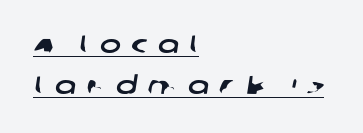
Q: Is the text underlined? A: Yes.
Q: How is the paragraph aligned? A: Left-aligned.
Q: Is the spacing between letters normal or unusually wide? A: Unusually wide.
Q: Is the spacing between lines tight, normal or loose? A: Normal.
